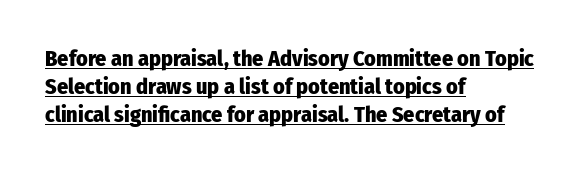
The glyphs have the mass of a bold cut. Ascenders rise straight up at ninety degrees. The letters sit at their default tracking, neither squeezed nor spread. Horizontal alignment here is leftward, the default for most running prose.
